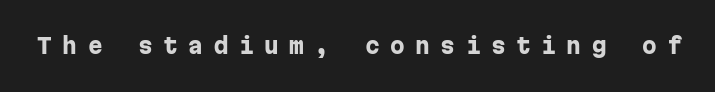
Q: Is the text bold? A: Yes.
Q: Is the text italic (slanted)? A: No, it is upright.
Q: Is the text underlined? A: No.
Q: Is the spacing between letters normal or unusually wide? A: Unusually wide.
